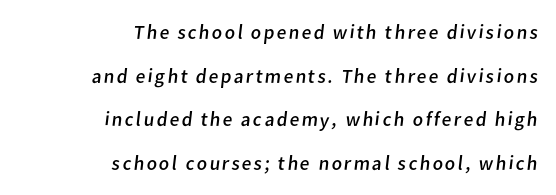
The image shows 20 px text type; set right-aligned, loose line spacing (2.18x), not underlined.
